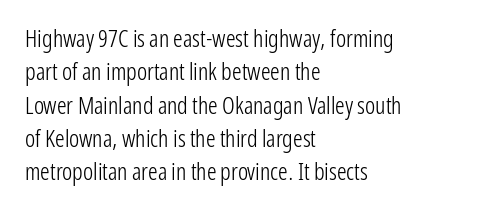
Q: Is the text bold? A: No.
Q: Is the text italic (slanted)? A: No, it is upright.
Q: Is the text underlined? A: No.
Q: How is the paragraph aligned? A: Left-aligned.
Q: Is the spacing between letters normal or unusually wide? A: Normal.
Q: Is the spacing between lines tight, normal or loose? A: Normal.
